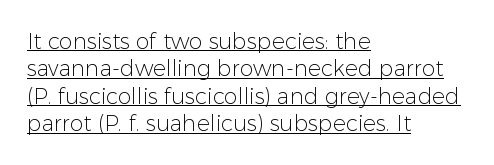
The image shows 22 px text type, upright; set left-aligned, normal line spacing (1.25x), normal letter spacing, underlined.
